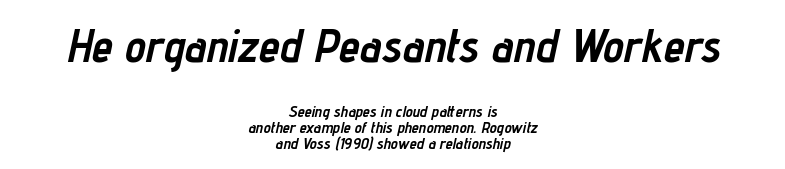
{"italic": "yes", "lean": "right", "slant_degrees": 12, "bold": "yes", "weight": "semibold", "width": "condensed", "stroke_contrast": "low", "x_height": "medium", "monospaced": "no", "underline": "no", "align": "center", "line_spacing": "tight", "line_spacing_ratio": 1.0, "letter_spacing": "normal", "letter_spacing_em": 0.0, "larger_block": "first", "size_ratio": 2.94, "glyph_px": 47}
